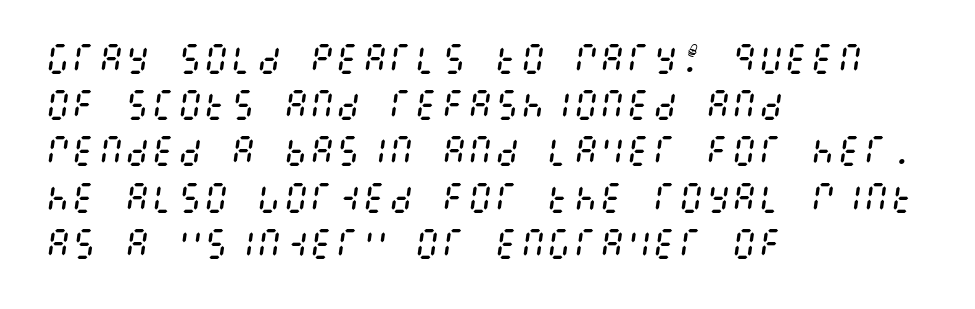
{"italic": "yes", "lean": "right", "slant_degrees": 8, "bold": "no", "weight": "regular", "width": "condensed", "stroke_contrast": "medium", "x_height": "large", "underline": "no", "align": "left", "line_spacing": "normal", "line_spacing_ratio": 1.4, "letter_spacing": "normal", "letter_spacing_em": 0.0, "glyph_px": 33}
